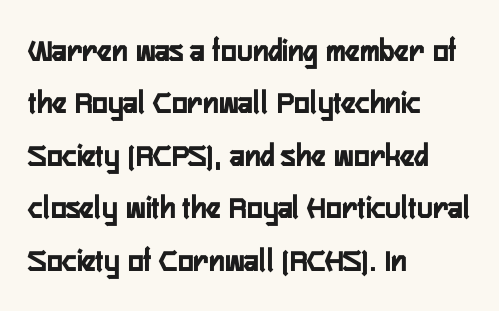
{"serif": "no", "italic": "no", "width": "condensed", "stroke_contrast": "low", "x_height": "medium", "monospaced": "no", "underline": "no", "align": "left", "line_spacing": "normal", "line_spacing_ratio": 1.59, "letter_spacing": "normal", "letter_spacing_em": 0.0, "glyph_px": 33}
